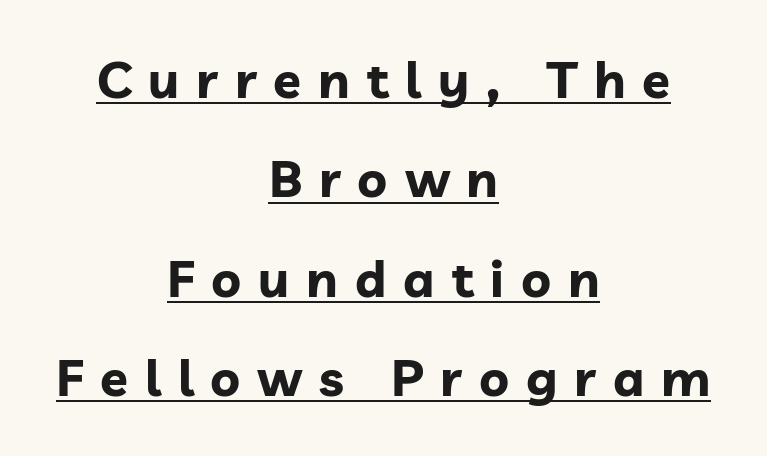
Q: Is the text bold? A: Yes.
Q: Is the text italic (slanted)? A: No, it is upright.
Q: Is the typeface a serif or a sans-serif typeface? A: Sans-serif.
Q: Is the text underlined? A: Yes.
Q: How is the paragraph aligned? A: Centered.
Q: Is the spacing between letters normal or unusually wide? A: Unusually wide.
Q: Is the spacing between lines tight, normal or loose? A: Loose.
Q: Width (condensed, normal, or wide)? A: Normal.
Q: Stroke contrast? A: Low.
Q: x-height? A: Medium.
Q: Monospaced? A: No.
